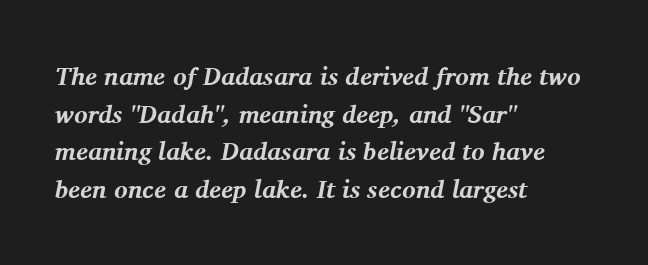
Every character sits at an angle, as italics do. Left-aligned paragraph, ragged on the right. How are the letters spaced? Ordinarily, with no added tracking. The space directly below the letters is spotless. Reading down the column, the eye jumps a familiar distance to each next line.
